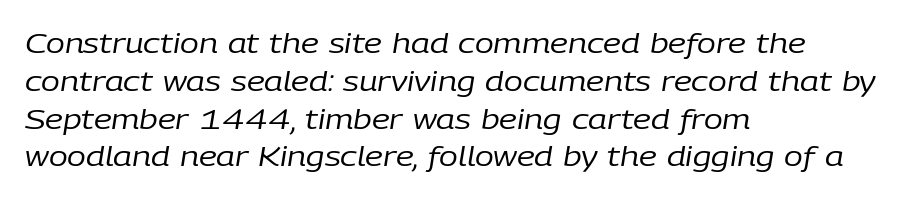
{"italic": "yes", "lean": "right", "slant_degrees": 9, "bold": "no", "weight": "regular", "width": "normal", "stroke_contrast": "low", "x_height": "medium", "monospaced": "no", "underline": "no", "align": "left", "line_spacing": "normal", "line_spacing_ratio": 1.35, "letter_spacing": "normal", "letter_spacing_em": 0.0, "glyph_px": 28}
